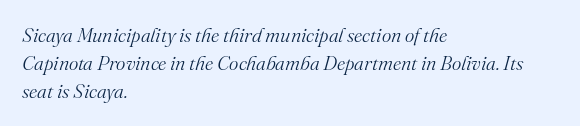
Observe the lean: these are italic letterforms. Standard letterfit; no display-style spreading of the glyphs. Is this a heavy cut? Hardly; it is regular or lighter. The space directly below the letters is spotless. The designer left line spacing at the default. Casual observation: everything's shoved over to the left.
